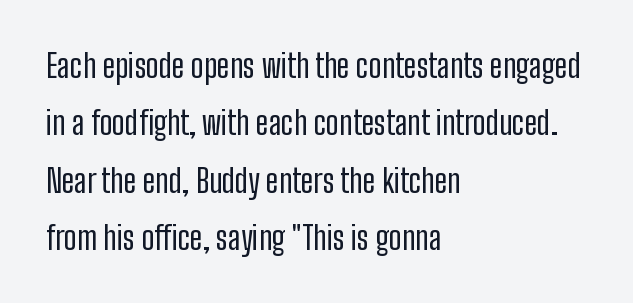
The image shows 32 px regular-weight, condensed sans-serif type, upright; set left-aligned, line spacing 1.79x, normal letter spacing, not underlined; low stroke contrast and a medium x-height.
